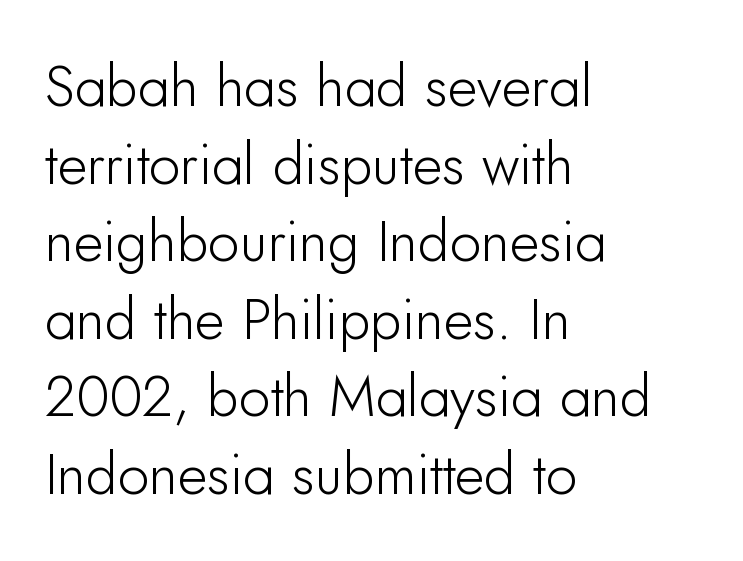
The passage shown stacks its lines at a standard gap. The letters sit at their default tracking, neither squeezed nor spread. In terms of letterform style, serifs are entirely absent. The baseline area is clear.
